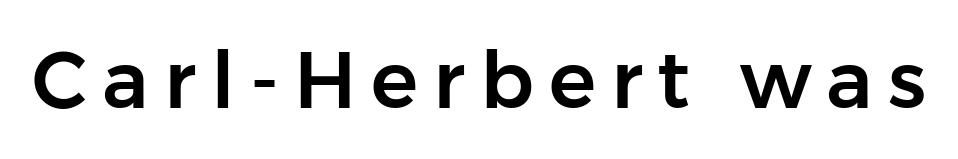
The image shows 79 px sans-serif type, upright; set not underlined; low stroke contrast and a medium x-height.
